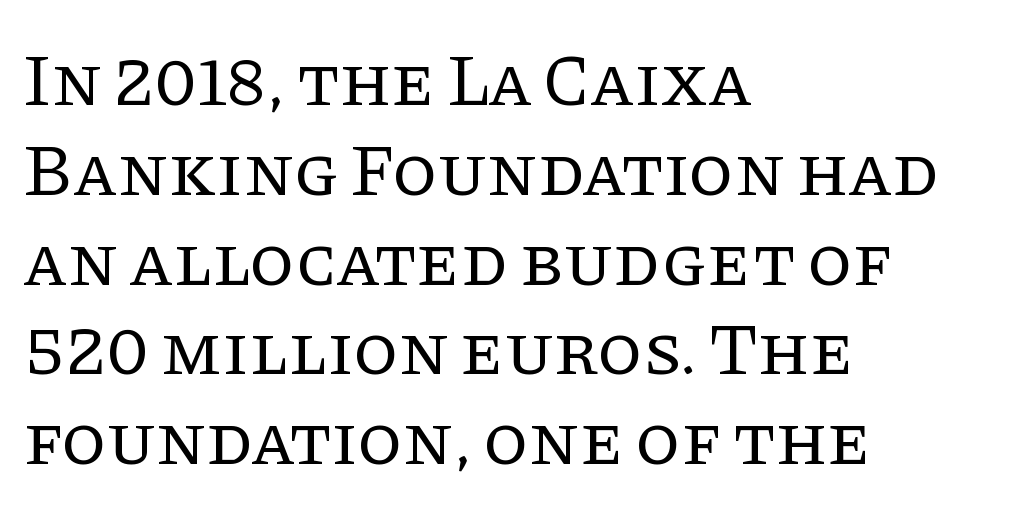
{"serif": "yes", "italic": "no", "bold": "no", "weight": "regular", "width": "normal", "stroke_contrast": "low", "x_height": "large", "monospaced": "no", "underline": "no", "align": "left", "line_spacing_ratio": 1.23, "letter_spacing": "normal", "letter_spacing_em": 0.0, "glyph_px": 73}
